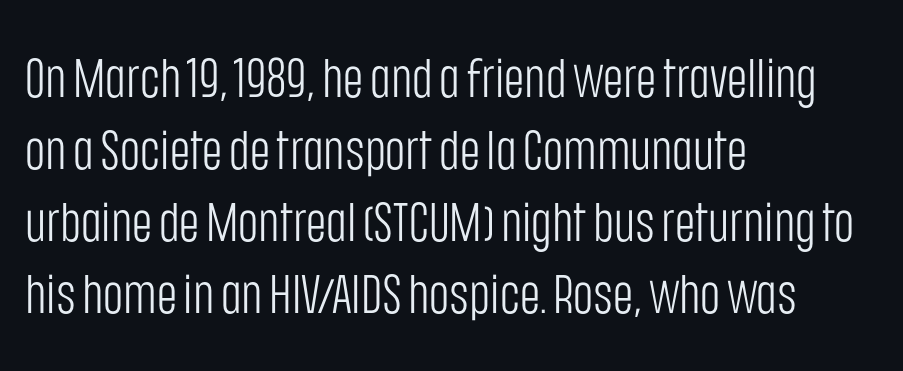
Q: Is the text bold? A: No.
Q: Is the text italic (slanted)? A: No, it is upright.
Q: Is the typeface a serif or a sans-serif typeface? A: Sans-serif.
Q: Is the text underlined? A: No.
Q: How is the paragraph aligned? A: Left-aligned.
Q: Is the spacing between letters normal or unusually wide? A: Normal.
Q: Is the spacing between lines tight, normal or loose? A: Normal.
Q: Width (condensed, normal, or wide)? A: Condensed.
Q: Stroke contrast? A: Low.
Q: x-height? A: Large.
Q: Monospaced? A: No.
